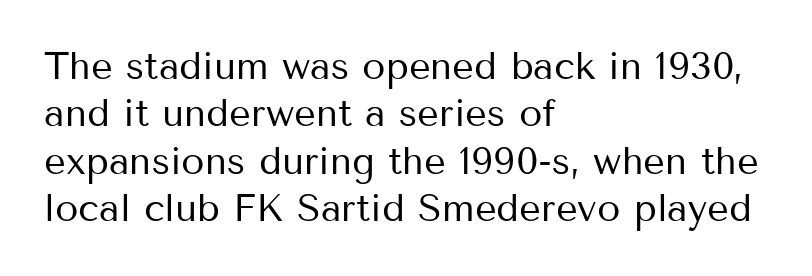
In terms of posture, this sample is upright. The lines are quadded left. The letters look calm and open, with moderate or lighter stems. Just letters on the line, the space beneath them empty. This rendering leaves character spacing at its baseline value.
